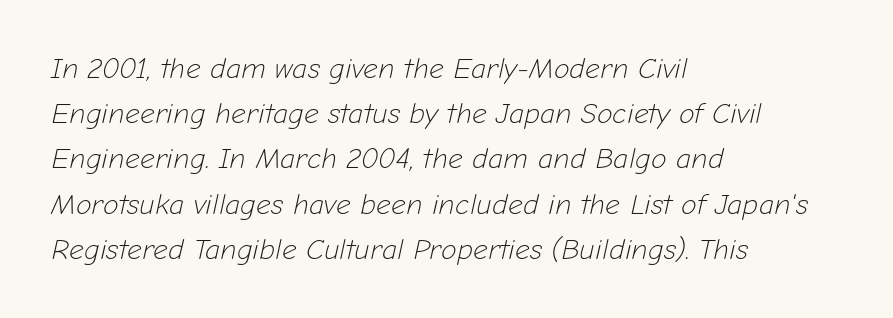
The image shows 29 px light type, italic (leaning right); set left-aligned, normal line spacing (1.56x), normal letter spacing, not underlined; low stroke contrast and a medium x-height.
